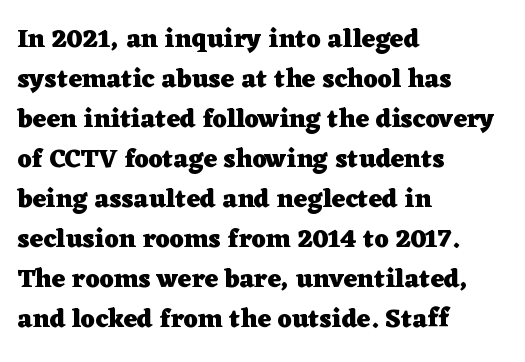
The letterforms sit shoulder to shoulder at normal distance. If you measured baseline to baseline, you'd find a middling distance. The specimen omits any rule beneath the text block's lines. These lines stack with their left ends in a neat column.
